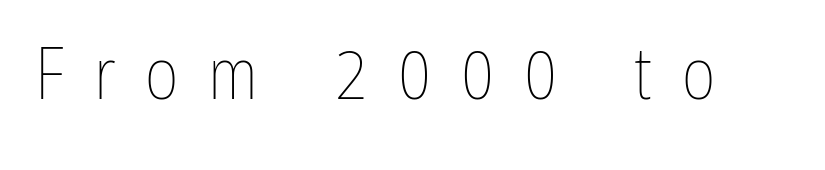
{"italic": "no", "bold": "no", "weight": "thin", "width": "condensed", "stroke_contrast": "low", "x_height": "medium", "monospaced": "no", "underline": "no", "letter_spacing": "wide", "letter_spacing_em": 0.41, "glyph_px": 73}
